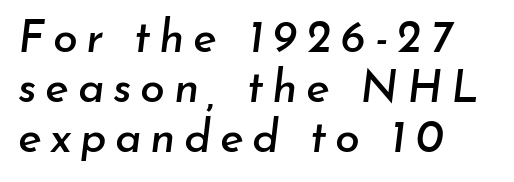
{"italic": "yes", "lean": "right", "slant_degrees": 7, "width": "normal", "stroke_contrast": "low", "x_height": "small", "monospaced": "no", "underline": "no", "align": "left", "line_spacing": "tight", "line_spacing_ratio": 1.11, "glyph_px": 45}
